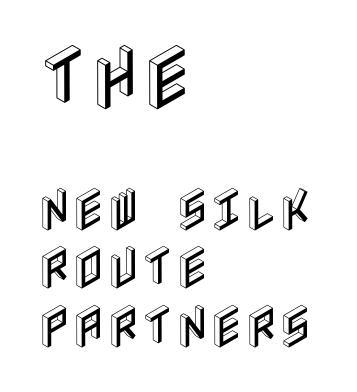
{"italic": "no", "width": "condensed", "x_height": "large", "underline": "no", "align": "left", "line_spacing": "normal", "line_spacing_ratio": 1.25, "letter_spacing": "normal", "letter_spacing_em": 0.0, "larger_block": "first", "size_ratio": 1.51, "glyph_px": 71}
